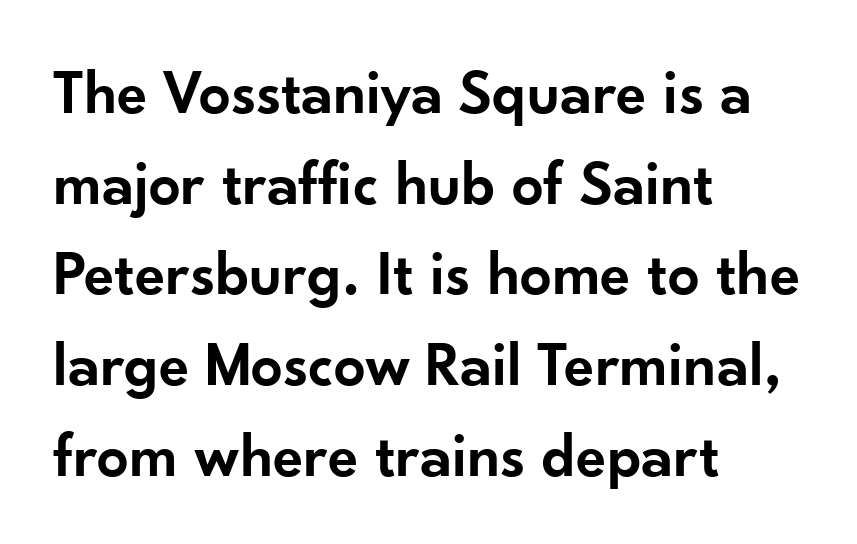
The image shows 63 px semibold sans-serif type, upright; set left-aligned, normal line spacing (1.44x), normal letter spacing, not underlined; low stroke contrast and a small x-height.
